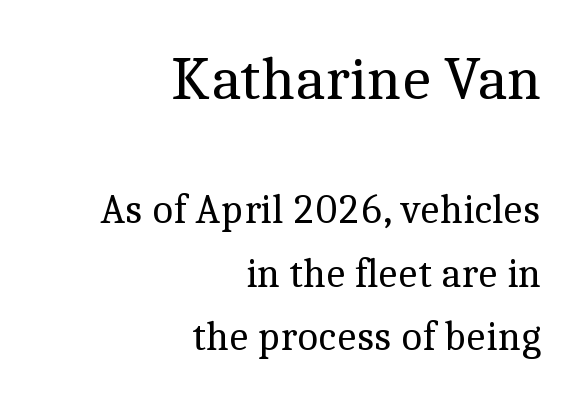
{"serif": "yes", "italic": "no", "bold": "no", "weight": "regular", "width": "normal", "x_height": "medium", "monospaced": "no", "underline": "no", "align": "right", "line_spacing": "normal", "line_spacing_ratio": 1.55, "letter_spacing": "normal", "letter_spacing_em": 0.0, "larger_block": "first", "size_ratio": 1.49, "glyph_px": 61}
